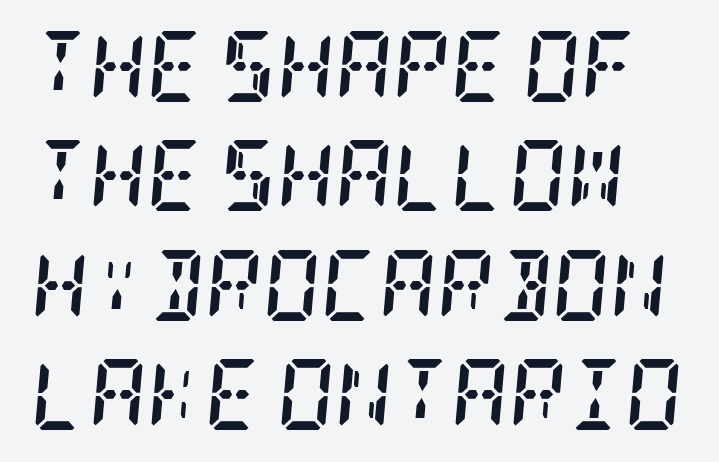
The image shows 71 px semibold, condensed serif type, italic (leaning right); set normal line spacing (1.54x), normal letter spacing, not underlined; low stroke contrast and a large x-height.
